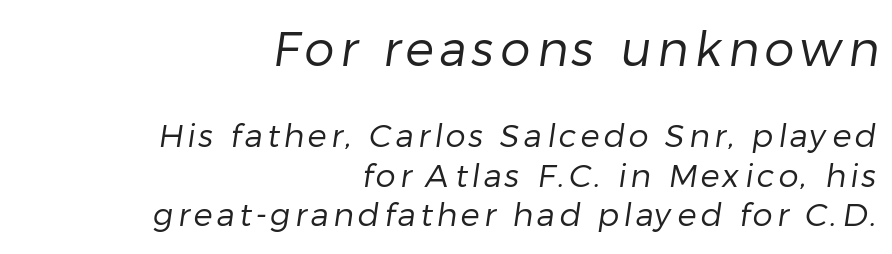
The image shows 48 px regular-weight sans-serif type; set right-aligned, line spacing 1.23x, not underlined; the first (top) block is 1.5x larger; low stroke contrast and a medium x-height.
